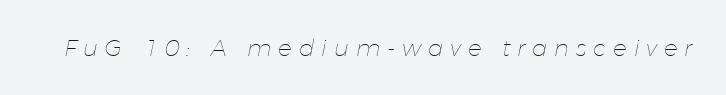
{"italic": "yes", "lean": "right", "slant_degrees": 11, "bold": "no", "underline": "no", "letter_spacing": "wide", "letter_spacing_em": 0.3, "glyph_px": 23}
